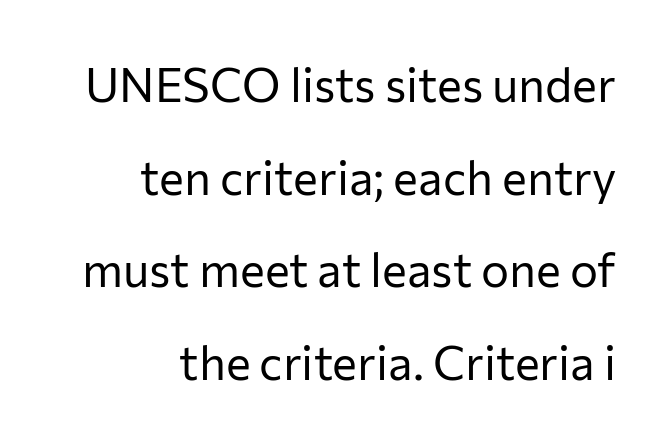
{"serif": "no", "italic": "no", "bold": "no", "weight": "regular", "width": "normal", "stroke_contrast": "low", "x_height": "medium", "monospaced": "no", "underline": "no", "align": "right", "line_spacing": "loose", "line_spacing_ratio": 1.97, "letter_spacing": "normal", "letter_spacing_em": 0.0, "glyph_px": 47}
